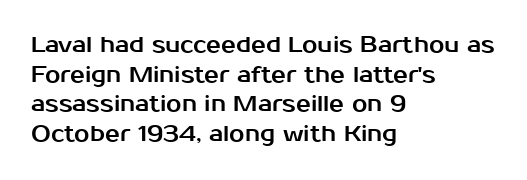
{"italic": "no", "underline": "no", "align": "left", "line_spacing": "normal", "line_spacing_ratio": 1.35, "letter_spacing": "normal", "letter_spacing_em": 0.0, "glyph_px": 22}
